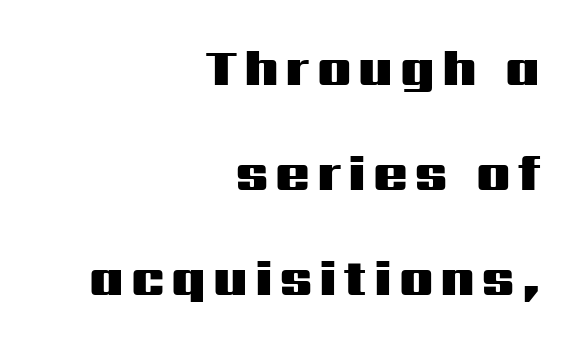
Q: Is the text bold? A: Yes.
Q: Is the text italic (slanted)? A: No, it is upright.
Q: Is the typeface a serif or a sans-serif typeface? A: Sans-serif.
Q: Is the text underlined? A: No.
Q: How is the paragraph aligned? A: Right-aligned.
Q: Is the spacing between lines tight, normal or loose? A: Loose.
Q: Width (condensed, normal, or wide)? A: Wide.
Q: Stroke contrast? A: Medium.
Q: x-height? A: Medium.
Q: Monospaced? A: No.
